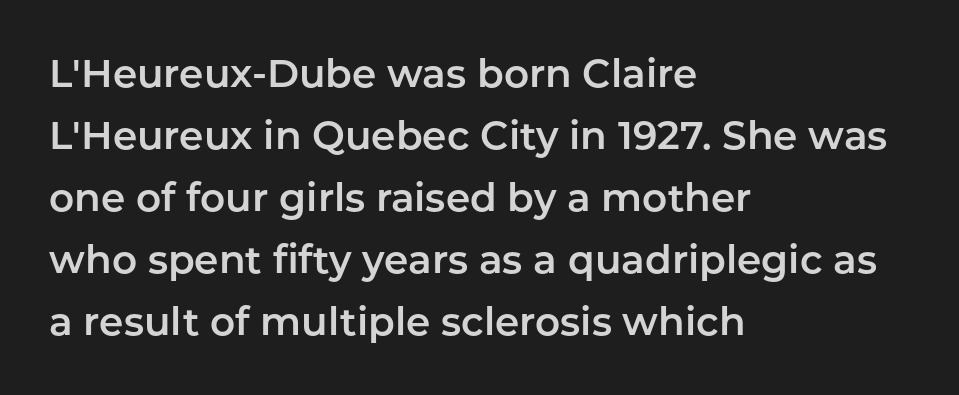
Q: Is the text italic (slanted)? A: No, it is upright.
Q: Is the typeface a serif or a sans-serif typeface? A: Sans-serif.
Q: Is the text underlined? A: No.
Q: How is the paragraph aligned? A: Left-aligned.
Q: Is the spacing between letters normal or unusually wide? A: Normal.
Q: Is the spacing between lines tight, normal or loose? A: Normal.
Q: Width (condensed, normal, or wide)? A: Normal.
Q: Stroke contrast? A: Low.
Q: x-height? A: Medium.
Q: Monospaced? A: No.
